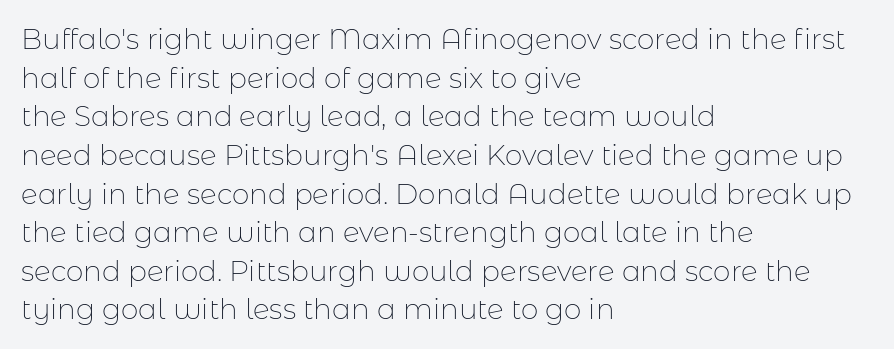
The paragraph shown leans on its left margin. Students, observe: this is what conventionally led text looks like. Tracking here is standard; glyphs follow each other at the usual distance. The baseline area is clear. In terms of letterform style, serifs are entirely absent. Character widths vary here, with narrow letters taking less room than wide ones.
